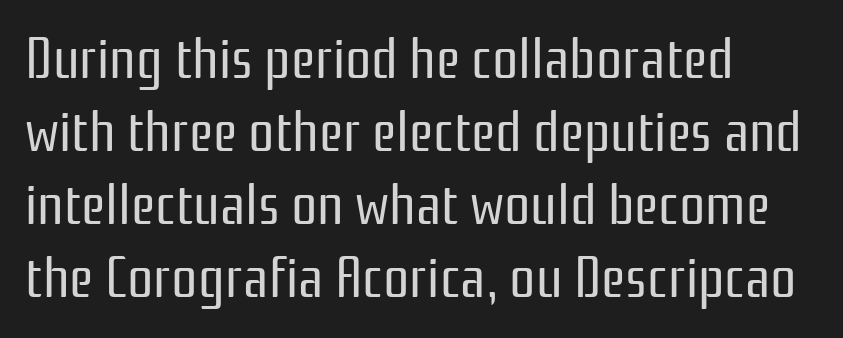
The image shows 58 px regular-weight, condensed sans-serif type, upright; set left-aligned, normal line spacing (1.26x), normal letter spacing, not underlined; low stroke contrast and a medium x-height.
